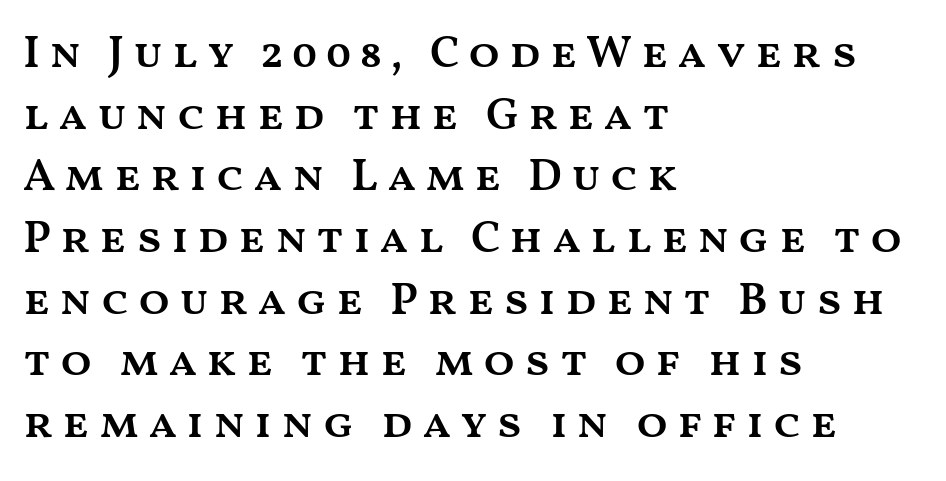
The glyphs are unaccompanied by any horizontal stroke below them. These lines are rendered in a variable-pitch font. Evenly set lines give the paragraph a standard silhouette. Bold? Not quite — semibold, heavier than regular but stopping short. The ragged edge is on the right, which tells us the setting is flush left. Every character sits straight up, as roman type does.
